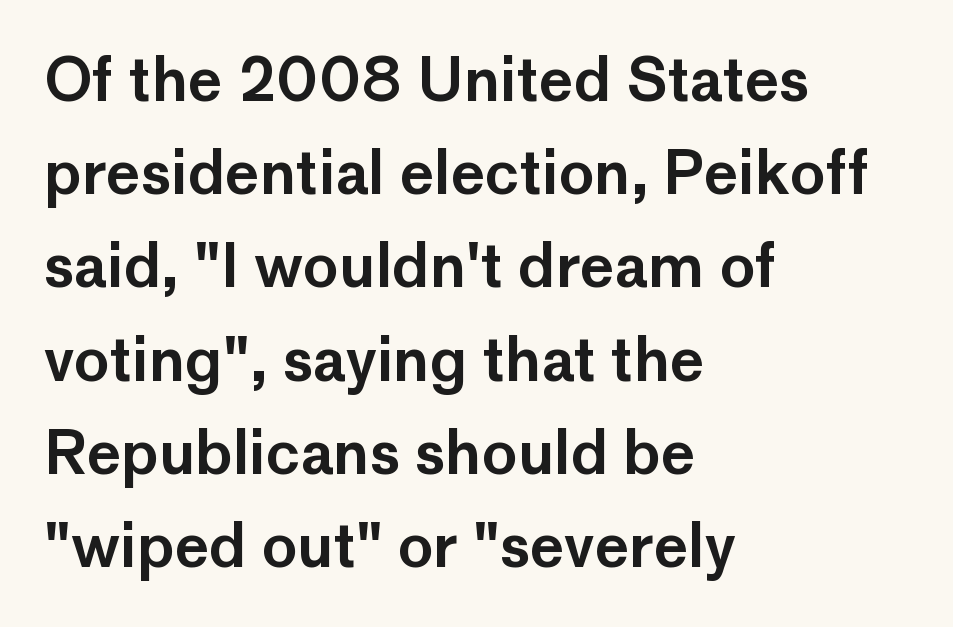
{"serif": "no", "italic": "no", "width": "normal", "stroke_contrast": "low", "x_height": "medium", "monospaced": "no", "underline": "no", "align": "left", "line_spacing": "normal", "line_spacing_ratio": 1.58, "letter_spacing": "normal", "letter_spacing_em": 0.0, "glyph_px": 59}
